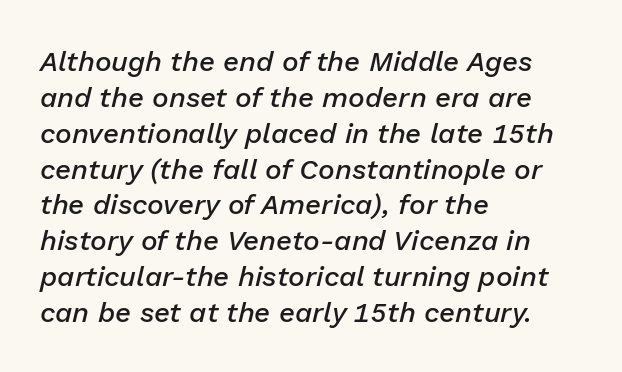
{"italic": "yes", "lean": "right", "slant_degrees": 13, "bold": "semi", "weight": "semibold", "width": "normal", "stroke_contrast": "low", "x_height": "medium", "monospaced": "no", "underline": "no", "align": "left", "line_spacing": "normal", "line_spacing_ratio": 1.28, "letter_spacing": "normal", "letter_spacing_em": 0.0, "glyph_px": 28}
